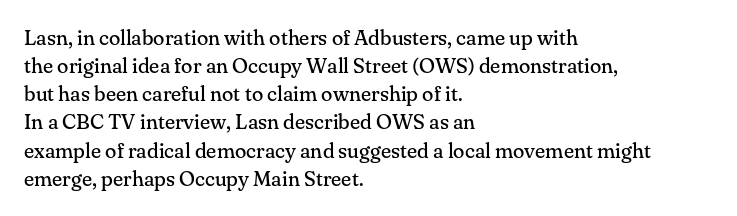
Q: Is the text bold? A: No.
Q: Is the text italic (slanted)? A: No, it is upright.
Q: Is the text underlined? A: No.
Q: How is the paragraph aligned? A: Left-aligned.
Q: Is the spacing between letters normal or unusually wide? A: Normal.
Q: Is the spacing between lines tight, normal or loose? A: Normal.
